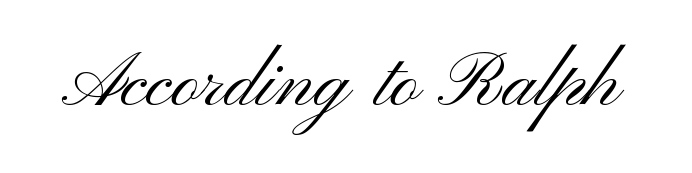
Q: Is the text bold? A: No.
Q: Is the text italic (slanted)? A: Yes.
Q: Is the typeface a serif or a sans-serif typeface? A: Sans-serif.
Q: Is the text underlined? A: No.
Q: Is the spacing between letters normal or unusually wide? A: Normal.
Q: Width (condensed, normal, or wide)? A: Wide.
Q: Stroke contrast? A: Medium.
Q: x-height? A: Small.
Q: Monospaced? A: No.
